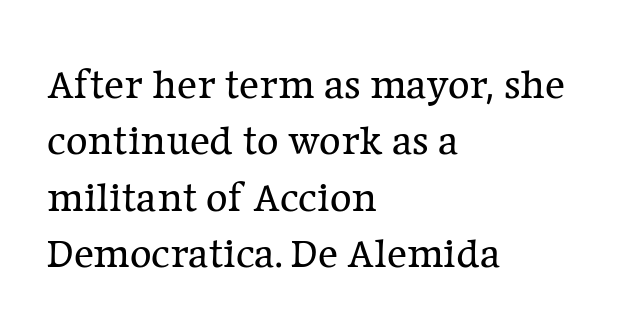
Q: Is the text bold? A: No.
Q: Is the text italic (slanted)? A: No, it is upright.
Q: Is the typeface a serif or a sans-serif typeface? A: Serif.
Q: Is the text underlined? A: No.
Q: How is the paragraph aligned? A: Left-aligned.
Q: Is the spacing between letters normal or unusually wide? A: Normal.
Q: Is the spacing between lines tight, normal or loose? A: Normal.
Q: Width (condensed, normal, or wide)? A: Normal.
Q: Stroke contrast? A: Low.
Q: x-height? A: Medium.
Q: Monospaced? A: No.
